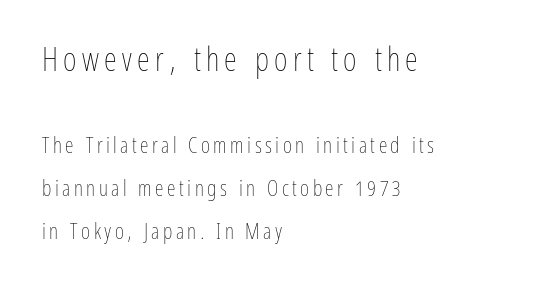
The image shows 33 px thin, condensed type, upright; set left-aligned, loose line spacing (1.96x), not underlined; the first (top) block is 1.5x larger; low stroke contrast and a medium x-height.
